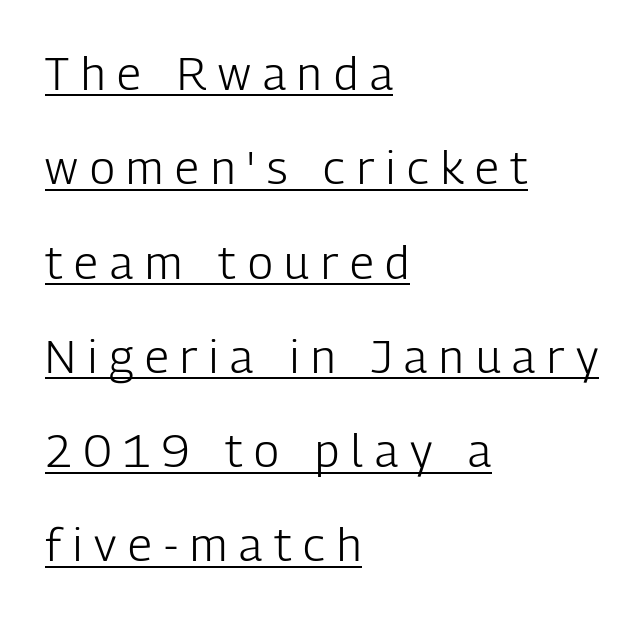
A typesetter would mark this as roman, not italic. These lines are composed in type without serifs. Compared with typical body copy, the letter spacing here is much looser. Stroke thickness stays within the range of a standard reading face or lighter. Is there much room between lines? Yes — plenty of vertical air separates them.
